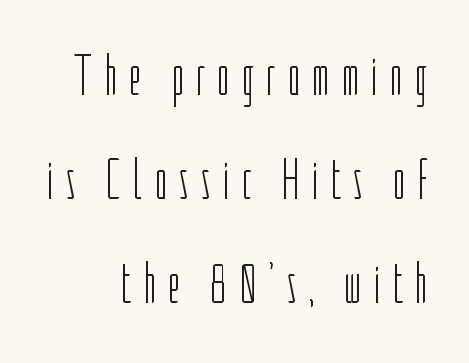
The image shows 58 px light, condensed sans-serif type, upright; set line spacing 1.79x, not underlined; low stroke contrast and a medium x-height.
